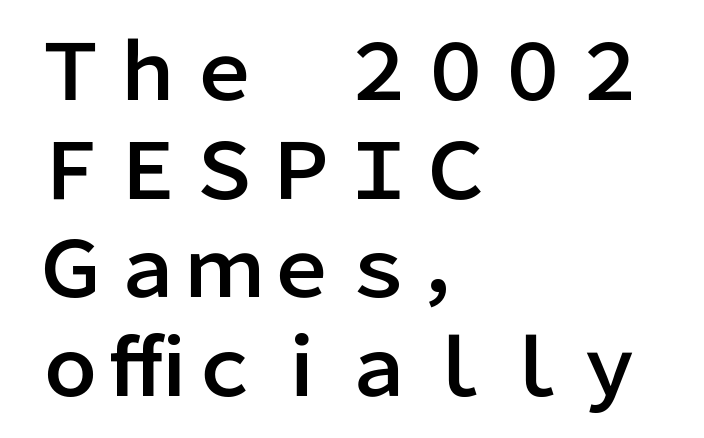
{"serif": "no", "italic": "no", "width": "normal", "stroke_contrast": "low", "x_height": "medium", "monospaced": "no", "underline": "no", "align": "left", "line_spacing": "normal", "line_spacing_ratio": 1.28, "letter_spacing": "normal", "letter_spacing_em": 0.0, "glyph_px": 77}
